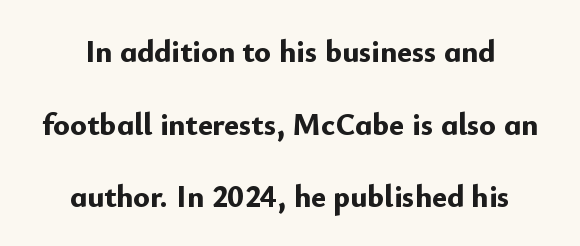
You could not count columns in this text — the font is proportionally spaced. The passage is arranged like a title page — every line centered. Stroke thickness is high; the sample reads as a true bold. The glyphs in this specimen are sans serif. Between one letter and the next there's only the usual sliver of space. Words float on clear page, feet unadorned.
